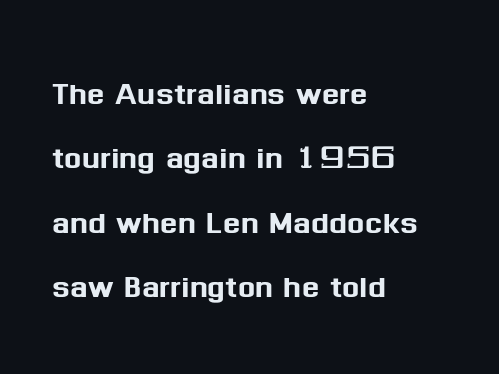
The image shows 41 px sans-serif type, upright; set left-aligned, normal line spacing (1.57x), normal letter spacing, not underlined; medium stroke contrast and a medium x-height.
